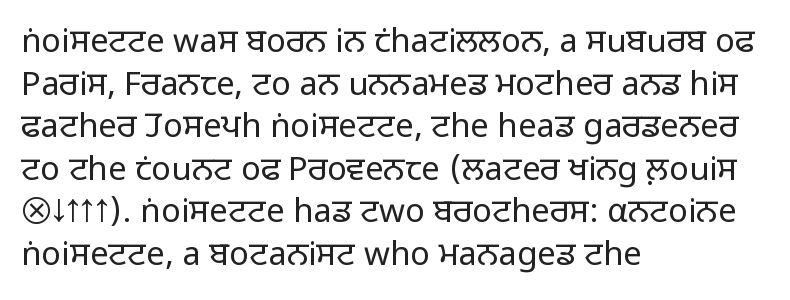
This is not heavy type; no bold has been used. No extra tracking has been applied to these lines. Lines of text with bare space underneath. The letters stand upright; this is a roman face. The paragraph shown leans on its left margin. Does the type have serifs? No, each stem ends abruptly.
